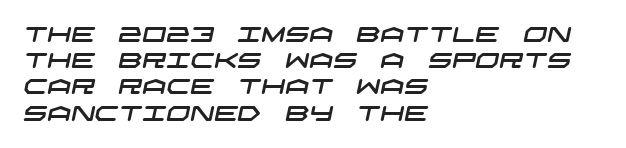
The image shows 21 px text type; set left-aligned, normal line spacing (1.25x), normal letter spacing, not underlined.
